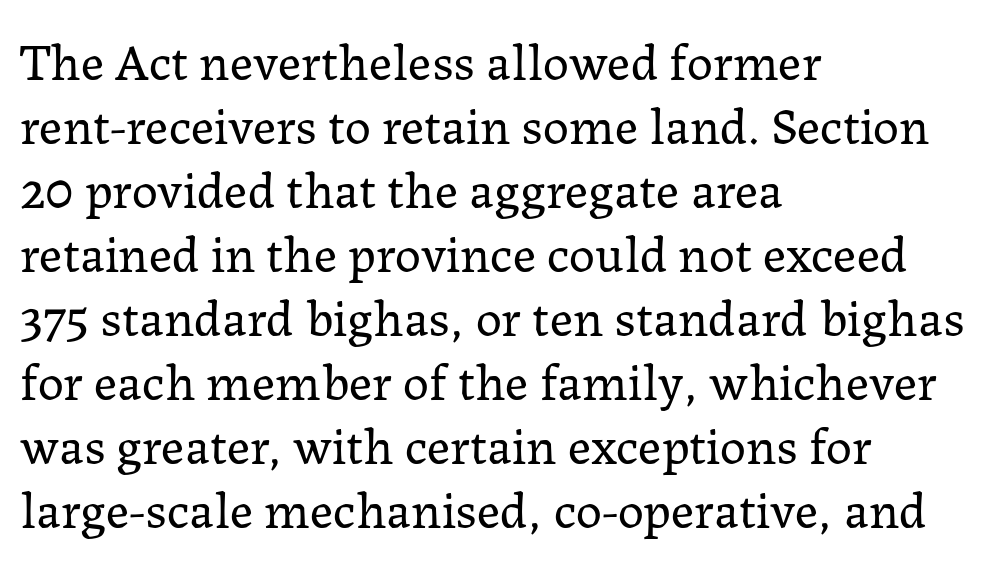
The image shows 52 px regular-weight serif type, upright; set left-aligned, line spacing 1.23x, normal letter spacing, not underlined; low stroke contrast and a medium x-height.
